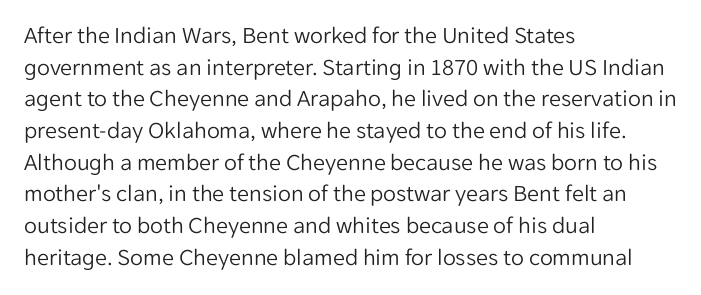
Q: Is the text bold? A: No.
Q: Is the text italic (slanted)? A: No, it is upright.
Q: Is the text underlined? A: No.
Q: How is the paragraph aligned? A: Left-aligned.
Q: Is the spacing between letters normal or unusually wide? A: Normal.
Q: Is the spacing between lines tight, normal or loose? A: Normal.
